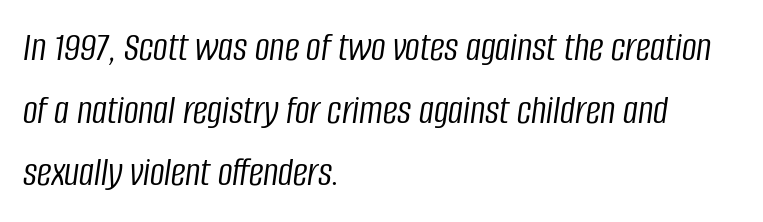
Q: Is the text bold? A: No.
Q: Is the text italic (slanted)? A: Yes, it leans right by about 8 degrees.
Q: Is the text underlined? A: No.
Q: How is the paragraph aligned? A: Left-aligned.
Q: Is the spacing between letters normal or unusually wide? A: Normal.
Q: Is the spacing between lines tight, normal or loose? A: Normal.
Q: Width (condensed, normal, or wide)? A: Condensed.
Q: Stroke contrast? A: Low.
Q: x-height? A: Large.
Q: Monospaced? A: No.
